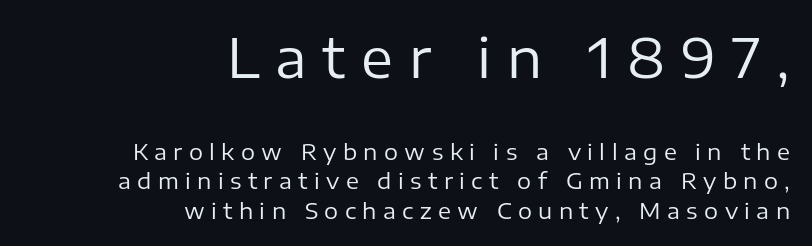
{"serif": "no", "italic": "no", "bold": "no", "weight": "regular", "width": "normal", "stroke_contrast": "low", "x_height": "medium", "monospaced": "no", "underline": "no", "align": "right", "line_spacing": "normal", "line_spacing_ratio": 1.33, "letter_spacing": "wide", "letter_spacing_em": 0.29, "larger_block": "first", "size_ratio": 2.45, "glyph_px": 54}
